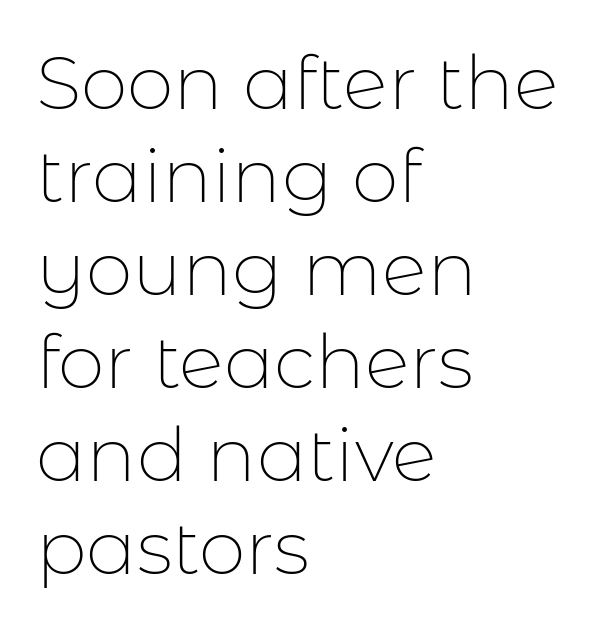
Leftover space on each line is placed entirely after the last word. Nothing unusual about the tracking: characters are spaced as the font intends. Is there any slant? The stems are plumb. Varying glyph widths throughout — classic text-font behaviour.
